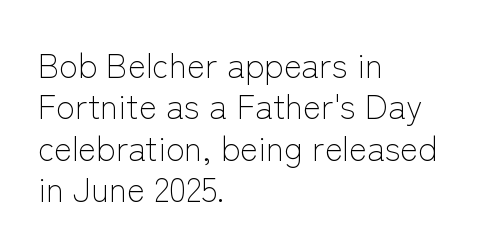
Q: Is the text bold? A: No.
Q: Is the text italic (slanted)? A: No, it is upright.
Q: Is the typeface a serif or a sans-serif typeface? A: Sans-serif.
Q: Is the text underlined? A: No.
Q: How is the paragraph aligned? A: Left-aligned.
Q: Is the spacing between letters normal or unusually wide? A: Normal.
Q: Width (condensed, normal, or wide)? A: Normal.
Q: Stroke contrast? A: Low.
Q: x-height? A: Medium.
Q: Monospaced? A: No.
